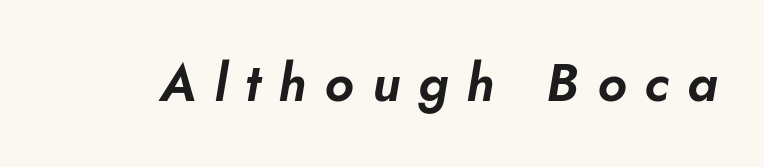
{"italic": "yes", "lean": "right", "slant_degrees": 10, "width": "normal", "stroke_contrast": "low", "x_height": "small", "monospaced": "no", "underline": "no", "letter_spacing": "wide", "letter_spacing_em": 0.35, "glyph_px": 52}
